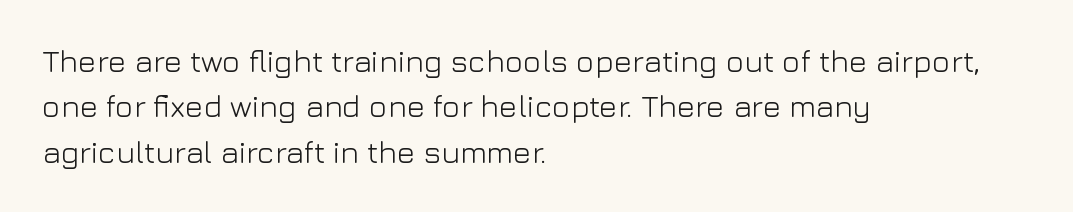
The image shows 31 px light sans-serif type, upright; set left-aligned, normal line spacing (1.46x), normal letter spacing, not underlined; low stroke contrast and a medium x-height.
